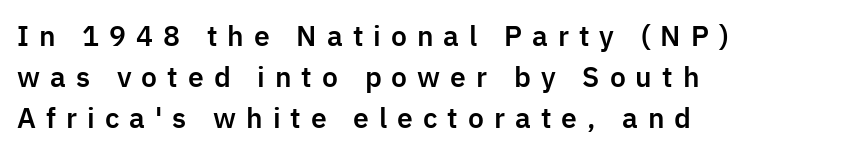
Q: Is the text italic (slanted)? A: No, it is upright.
Q: Is the text underlined? A: No.
Q: How is the paragraph aligned? A: Left-aligned.
Q: Is the spacing between letters normal or unusually wide? A: Unusually wide.
Q: Is the spacing between lines tight, normal or loose? A: Normal.
